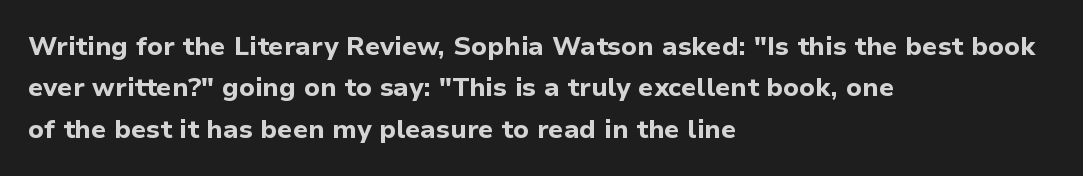
Q: Is the text bold? A: Yes.
Q: Is the text italic (slanted)? A: No, it is upright.
Q: Is the text underlined? A: No.
Q: How is the paragraph aligned? A: Left-aligned.
Q: Is the spacing between letters normal or unusually wide? A: Normal.
Q: Is the spacing between lines tight, normal or loose? A: Normal.
